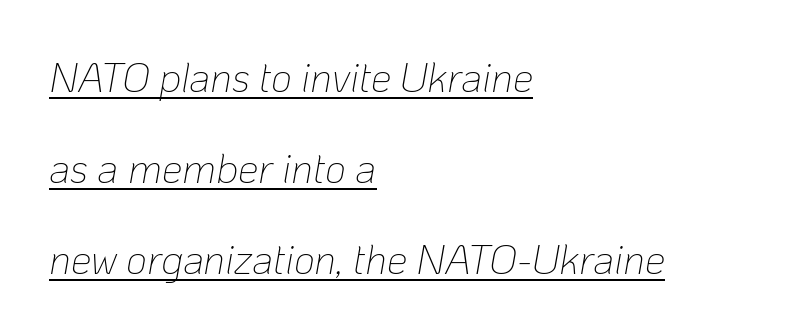
The image shows 41 px thin type, italic (leaning right); set left-aligned, loose line spacing (2.22x), normal letter spacing, underlined; low stroke contrast and a medium x-height.
